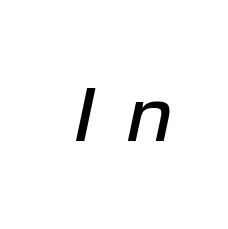
The passage shown has open, widely tracked lettering throughout. Each row of text sits above clean, open space. Does the lettering tilt? It does — this is italic. Varying glyph widths throughout — classic text-font behaviour.
